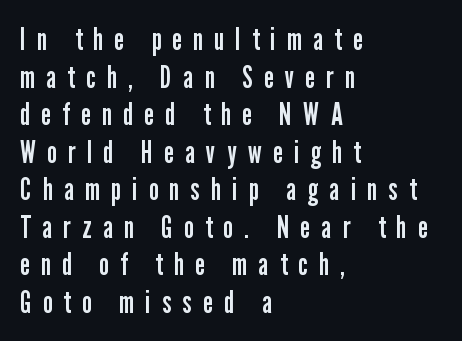
The image shows 31 px regular-weight, condensed sans-serif type, upright; set left-aligned, line spacing 1.21x, unusually wide letter spacing (+0.37 em), not underlined; low stroke contrast and a medium x-height.
